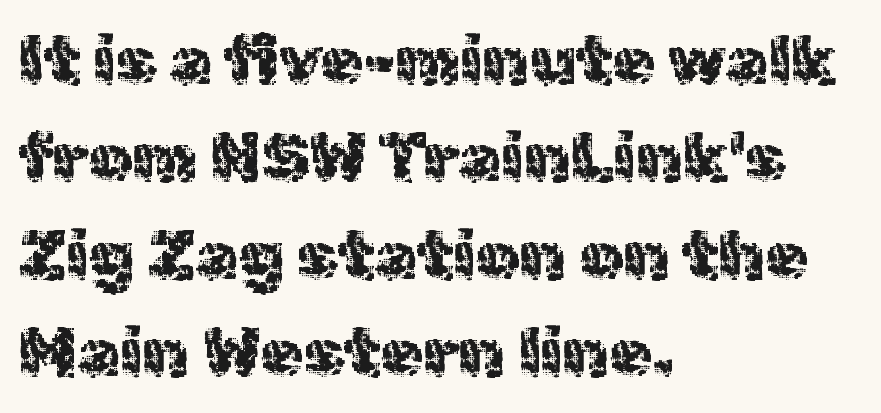
{"serif": "no", "italic": "no", "width": "normal", "x_height": "medium", "monospaced": "no", "underline": "no", "align": "left", "line_spacing": "normal", "line_spacing_ratio": 1.41, "letter_spacing": "normal", "letter_spacing_em": 0.0, "glyph_px": 69}
